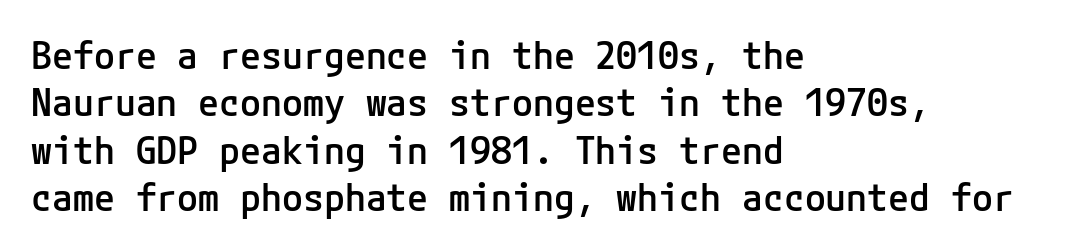
{"serif": "no", "italic": "no", "bold": "semi", "weight": "semibold", "width": "normal", "stroke_contrast": "low", "x_height": "medium", "underline": "no", "align": "left", "line_spacing": "normal", "line_spacing_ratio": 1.25, "letter_spacing": "normal", "letter_spacing_em": 0.0, "glyph_px": 38}
